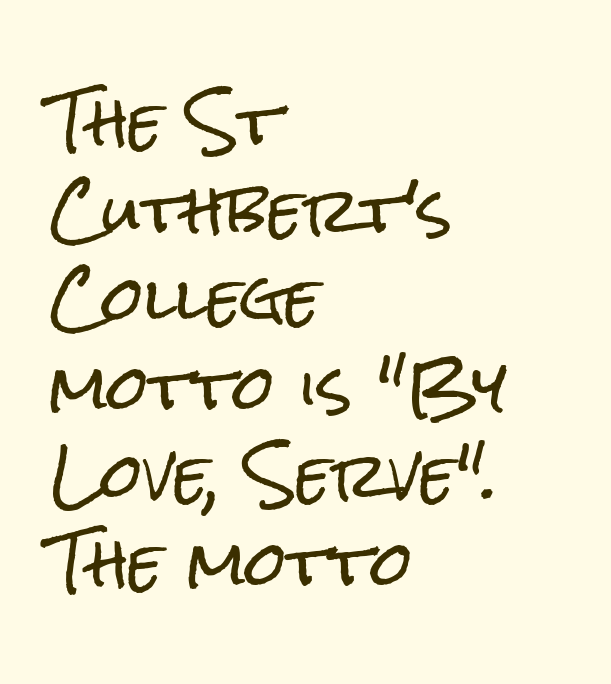
Q: Is the text italic (slanted)? A: No, it is upright.
Q: Is the typeface a serif or a sans-serif typeface? A: Sans-serif.
Q: Is the text underlined? A: No.
Q: How is the paragraph aligned? A: Left-aligned.
Q: Is the spacing between letters normal or unusually wide? A: Normal.
Q: Is the spacing between lines tight, normal or loose? A: Normal.
Q: Width (condensed, normal, or wide)? A: Condensed.
Q: Stroke contrast? A: Low.
Q: x-height? A: Medium.
Q: Monospaced? A: No.
